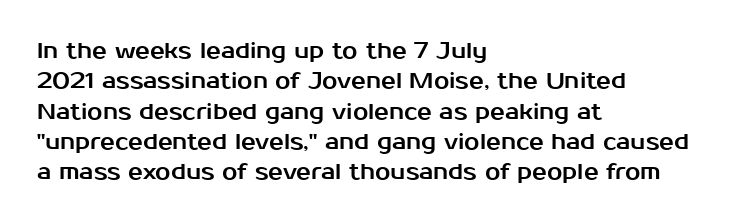
{"italic": "no", "underline": "no", "align": "left", "line_spacing": "normal", "line_spacing_ratio": 1.38, "letter_spacing": "normal", "letter_spacing_em": 0.0, "glyph_px": 22}
